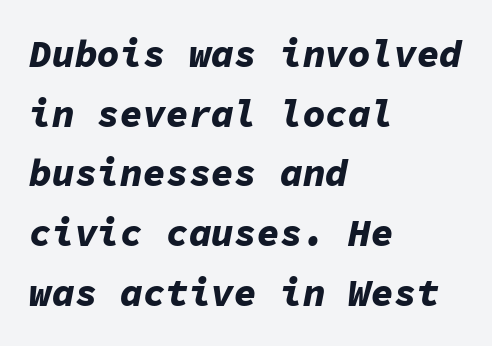
Q: Is the text bold? A: Yes.
Q: Is the text italic (slanted)? A: Yes, it leans right by about 11 degrees.
Q: Is the text underlined? A: No.
Q: How is the paragraph aligned? A: Left-aligned.
Q: Is the spacing between letters normal or unusually wide? A: Normal.
Q: Is the spacing between lines tight, normal or loose? A: Normal.
Q: Width (condensed, normal, or wide)? A: Normal.
Q: Stroke contrast? A: Low.
Q: x-height? A: Medium.
Q: Monospaced? A: Yes.
